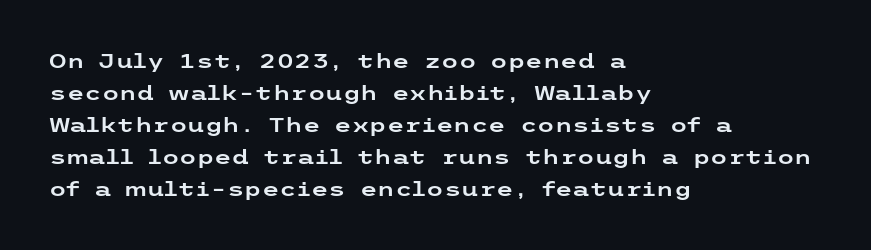
Q: Is the text italic (slanted)? A: No, it is upright.
Q: Is the text underlined? A: No.
Q: How is the paragraph aligned? A: Left-aligned.
Q: Is the spacing between letters normal or unusually wide? A: Normal.
Q: Is the spacing between lines tight, normal or loose? A: Normal.
